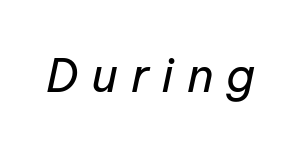
Q: Is the text bold? A: No.
Q: Is the text italic (slanted)? A: Yes, it leans right by about 12 degrees.
Q: Is the text underlined? A: No.
Q: Is the spacing between letters normal or unusually wide? A: Unusually wide.
Q: Width (condensed, normal, or wide)? A: Normal.
Q: Stroke contrast? A: Low.
Q: x-height? A: Medium.
Q: Monospaced? A: No.
